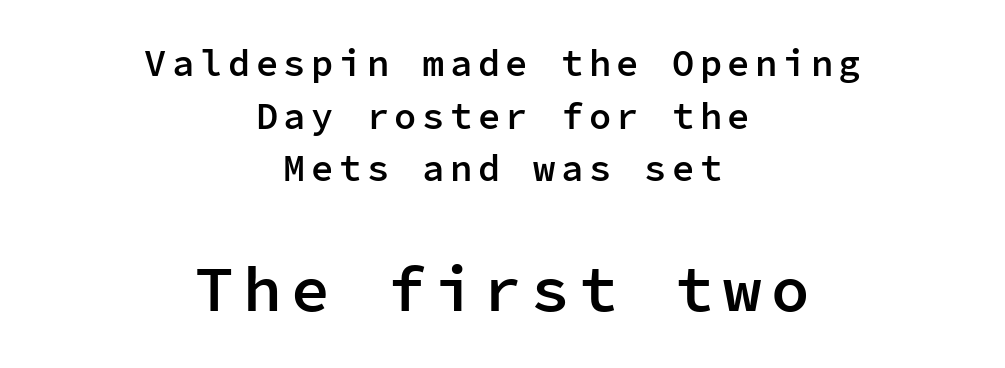
Q: Is the text bold? A: Semi-bold.
Q: Is the text italic (slanted)? A: No, it is upright.
Q: Is the typeface a serif or a sans-serif typeface? A: Sans-serif.
Q: Is the text underlined? A: No.
Q: How is the paragraph aligned? A: Centered.
Q: Is the spacing between lines tight, normal or loose? A: Normal.
Q: Which block of text is set in a larger size, the first (top) or the second (bottom)? A: The second (bottom) one.
Q: Width (condensed, normal, or wide)? A: Normal.
Q: Stroke contrast? A: Low.
Q: x-height? A: Medium.
Q: Monospaced? A: Yes.
